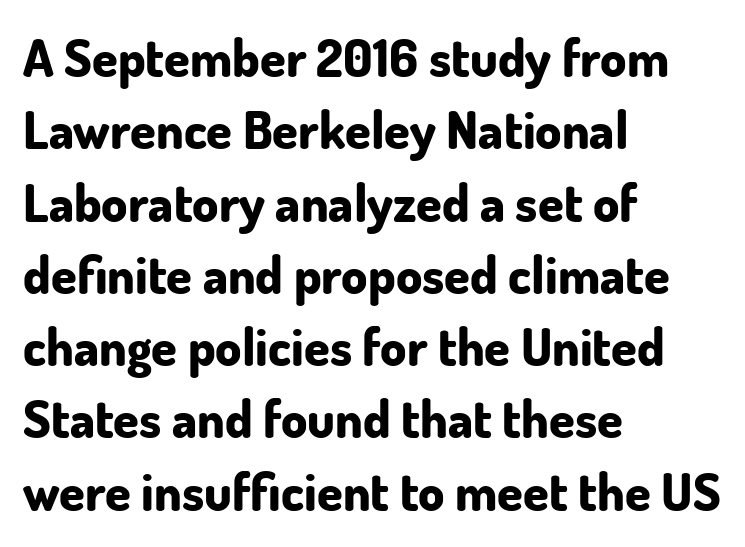
The face used here is proportionally spaced, like ordinary book or web type. The baseline area is clear. A classic flush-left, rag-right setting is used for this passage. These lines keep a tight, regular rhythm from letter to letter. These words are printed bold, with thick strokes throughout. No feet cap the strokes, marking this as sans-serif type.
